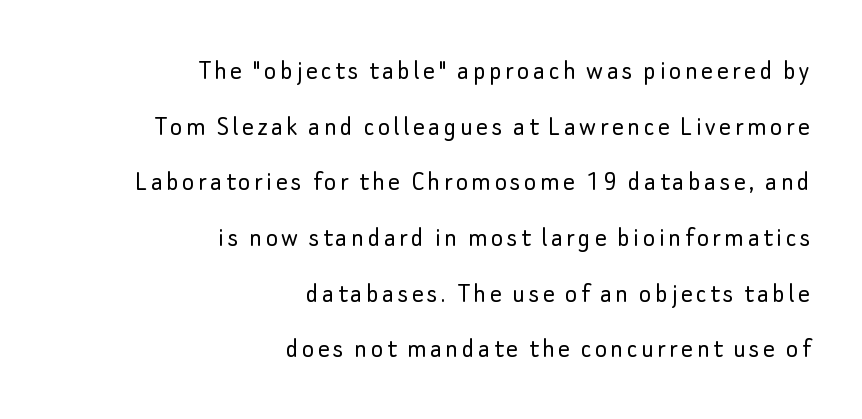
Q: Is the text bold? A: No.
Q: Is the text italic (slanted)? A: No, it is upright.
Q: Is the typeface a serif or a sans-serif typeface? A: Sans-serif.
Q: Is the text underlined? A: No.
Q: How is the paragraph aligned? A: Right-aligned.
Q: Is the spacing between lines tight, normal or loose? A: Loose.
Q: Width (condensed, normal, or wide)? A: Normal.
Q: Stroke contrast? A: Low.
Q: x-height? A: Small.
Q: Monospaced? A: No.
